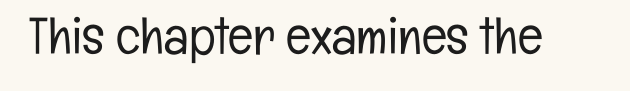
{"serif": "no", "italic": "no", "bold": "no", "weight": "light", "width": "condensed", "stroke_contrast": "low", "x_height": "medium", "monospaced": "no", "underline": "no", "letter_spacing": "normal", "letter_spacing_em": 0.0, "glyph_px": 52}
